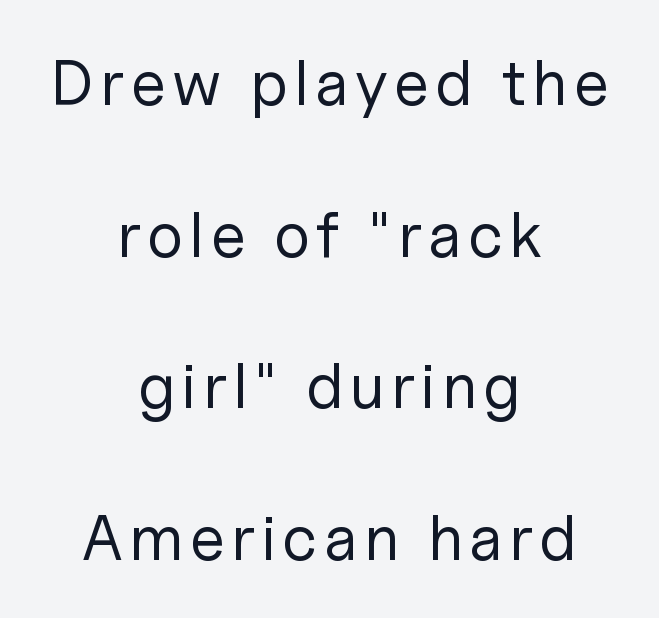
{"serif": "no", "italic": "no", "bold": "no", "weight": "regular", "width": "normal", "stroke_contrast": "low", "x_height": "medium", "monospaced": "no", "underline": "no", "align": "center", "line_spacing": "loose", "line_spacing_ratio": 2.37, "glyph_px": 64}
